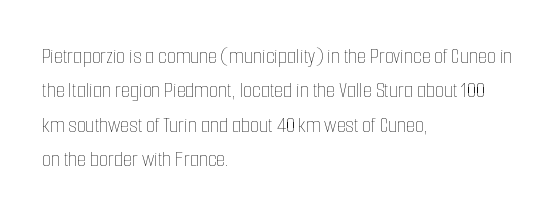
{"italic": "no", "bold": "no", "underline": "no", "align": "left", "line_spacing": "normal", "line_spacing_ratio": 1.49, "letter_spacing": "normal", "letter_spacing_em": 0.0, "glyph_px": 23}
